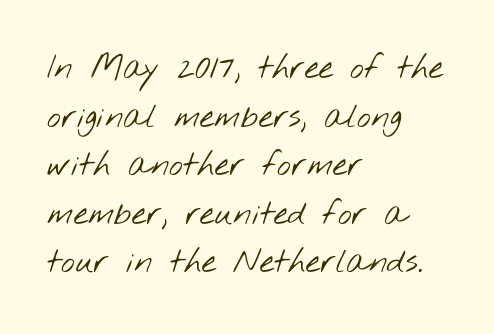
The image shows 33 px light, wide sans-serif type; set left-aligned, normal line spacing (1.47x), normal letter spacing, not underlined; low stroke contrast and a small x-height.
